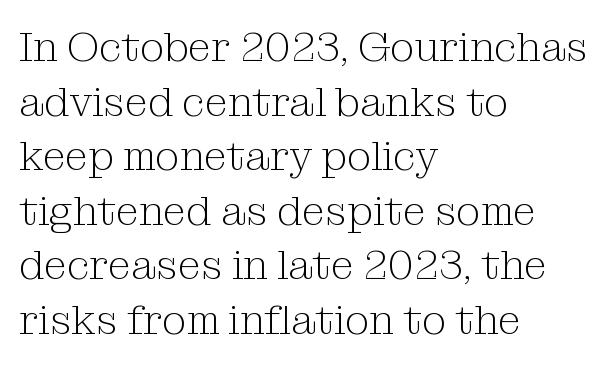
The image shows 42 px light serif type, upright; set left-aligned, normal line spacing (1.3x), normal letter spacing, not underlined; medium stroke contrast and a medium x-height.
